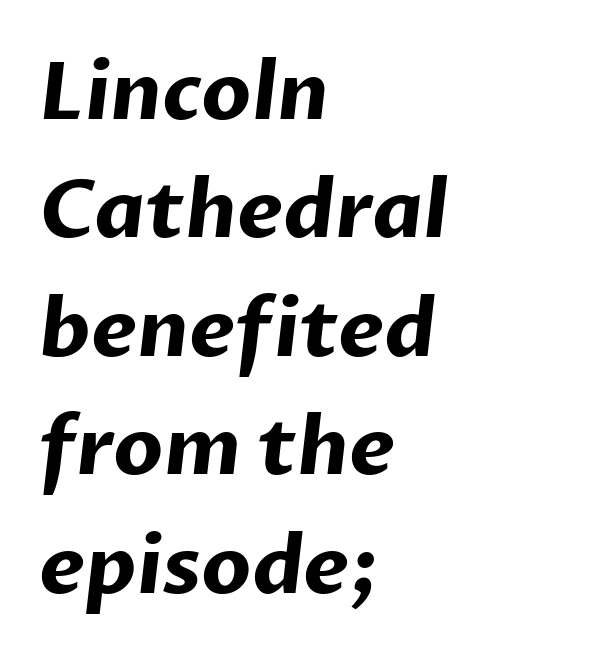
I'd call this a sans setting — the letters go barefoot. Do the characters align in a grid? No, the font is proportional. The text block is weighted toward the left margin, trailing off unevenly rightward. Bold? Absolutely — the strokes are thick and heavy.
